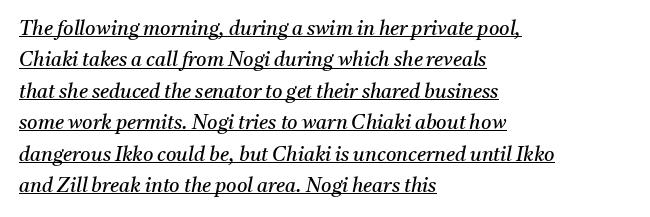
A light-to-regular cut is what we see here. Compared with undecorated copy, this sample adds a rule below the words. A classic flush-left, rag-right setting is used for this passage. Characters follow at the spacing the type designer built in. Rows of type keep a routine distance in the vertical direction.
